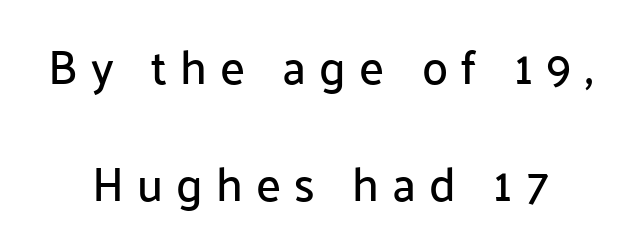
Q: Is the text italic (slanted)? A: No, it is upright.
Q: Is the typeface a serif or a sans-serif typeface? A: Sans-serif.
Q: Is the text underlined? A: No.
Q: Is the spacing between letters normal or unusually wide? A: Unusually wide.
Q: Is the spacing between lines tight, normal or loose? A: Loose.
Q: Width (condensed, normal, or wide)? A: Normal.
Q: Stroke contrast? A: Low.
Q: x-height? A: Medium.
Q: Monospaced? A: No.
